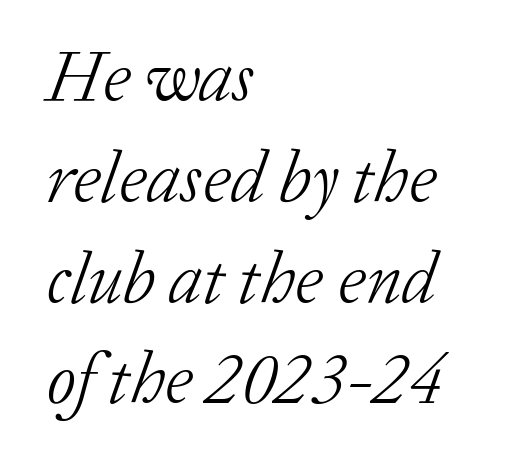
The passage shown is not bold in any degree. Varying glyph widths throughout — classic text-font behaviour. The area under the type is left untouched. The letters sit at their default tracking, neither squeezed nor spread. Alignment: flush left.
